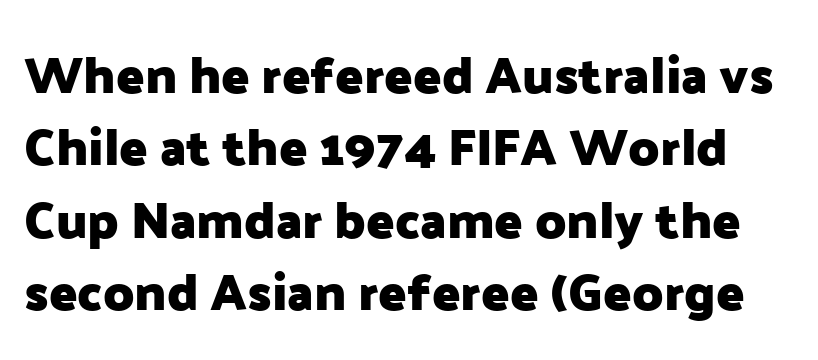
Character widths vary here, with narrow letters taking less room than wide ones. Notice how the stems are strictly vertical — no italics here. Is there much room between lines? A standard amount, neither cramped nor airy. You'd pick this weight for a headline — it's a proper bold. Compared with typical body copy, the letter spacing here is the same.
